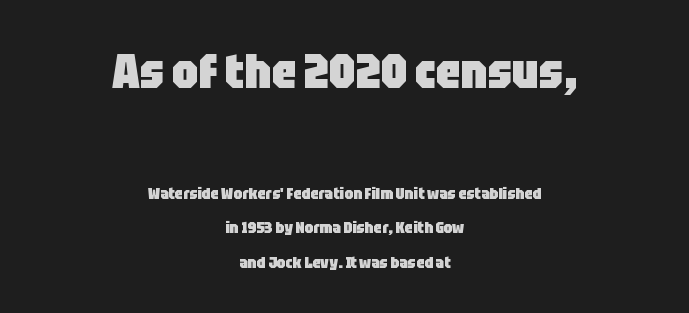
The designer gave the opening block more size than the closing block. One-word summary of the alignment: center. Students, this is bold: see how much ink each stroke carries. The strip under each line holds only bare page.
